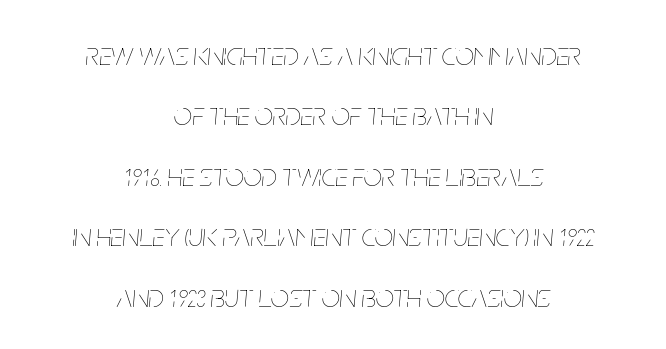
{"italic": "yes", "lean": "right", "slant_degrees": 5, "bold": "no", "weight": "thin", "width": "condensed", "stroke_contrast": "low", "x_height": "large", "monospaced": "no", "underline": "no", "align": "center", "line_spacing_ratio": 1.89, "letter_spacing": "normal", "letter_spacing_em": 0.0, "glyph_px": 32}
